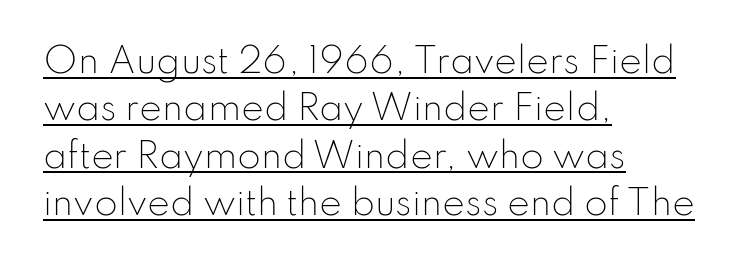
Q: Is the text bold? A: No.
Q: Is the text italic (slanted)? A: No, it is upright.
Q: Is the typeface a serif or a sans-serif typeface? A: Sans-serif.
Q: Is the text underlined? A: Yes.
Q: How is the paragraph aligned? A: Left-aligned.
Q: Is the spacing between letters normal or unusually wide? A: Normal.
Q: Is the spacing between lines tight, normal or loose? A: Normal.
Q: Width (condensed, normal, or wide)? A: Normal.
Q: Stroke contrast? A: Low.
Q: x-height? A: Small.
Q: Monospaced? A: No.
